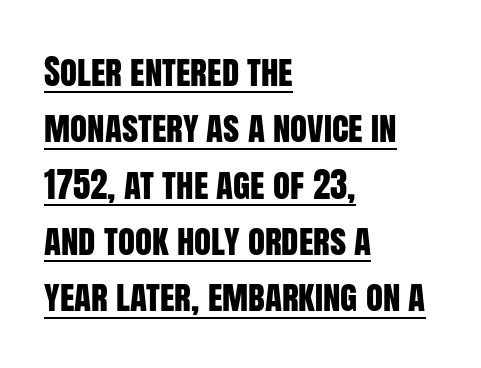
Q: Is the text italic (slanted)? A: No, it is upright.
Q: Is the typeface a serif or a sans-serif typeface? A: Sans-serif.
Q: Is the text underlined? A: Yes.
Q: How is the paragraph aligned? A: Left-aligned.
Q: Is the spacing between letters normal or unusually wide? A: Normal.
Q: Is the spacing between lines tight, normal or loose? A: Normal.
Q: Width (condensed, normal, or wide)? A: Condensed.
Q: Stroke contrast? A: Low.
Q: x-height? A: Large.
Q: Monospaced? A: No.
